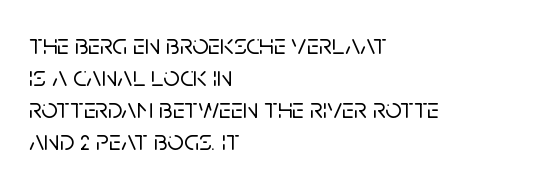
Q: Is the text italic (slanted)? A: No, it is upright.
Q: Is the typeface a serif or a sans-serif typeface? A: Sans-serif.
Q: Is the text underlined? A: No.
Q: How is the paragraph aligned? A: Left-aligned.
Q: Is the spacing between letters normal or unusually wide? A: Normal.
Q: Is the spacing between lines tight, normal or loose? A: Tight.
Q: Width (condensed, normal, or wide)? A: Normal.
Q: Stroke contrast? A: Low.
Q: x-height? A: Large.
Q: Monospaced? A: No.
